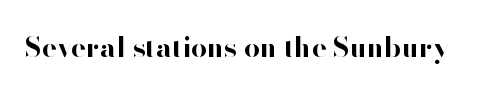
Q: Is the text bold? A: Yes.
Q: Is the text italic (slanted)? A: No, it is upright.
Q: Is the typeface a serif or a sans-serif typeface? A: Sans-serif.
Q: Is the text underlined? A: No.
Q: Is the spacing between letters normal or unusually wide? A: Normal.
Q: Width (condensed, normal, or wide)? A: Normal.
Q: Stroke contrast? A: High.
Q: x-height? A: Small.
Q: Monospaced? A: No.
